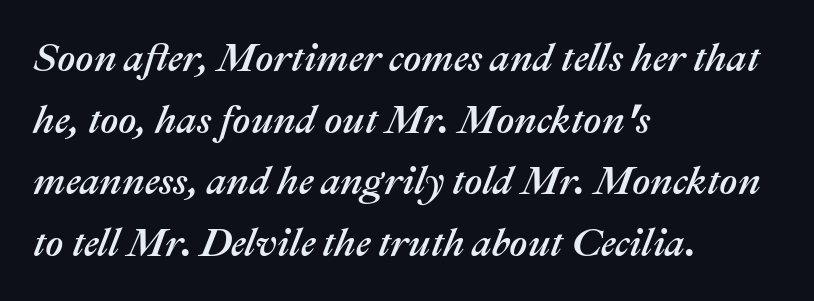
{"italic": "yes", "lean": "right", "slant_degrees": 22, "width": "normal", "stroke_contrast": "medium", "x_height": "medium", "monospaced": "no", "underline": "no", "align": "left", "line_spacing": "normal", "line_spacing_ratio": 1.58, "letter_spacing": "normal", "letter_spacing_em": 0.0, "glyph_px": 39}
